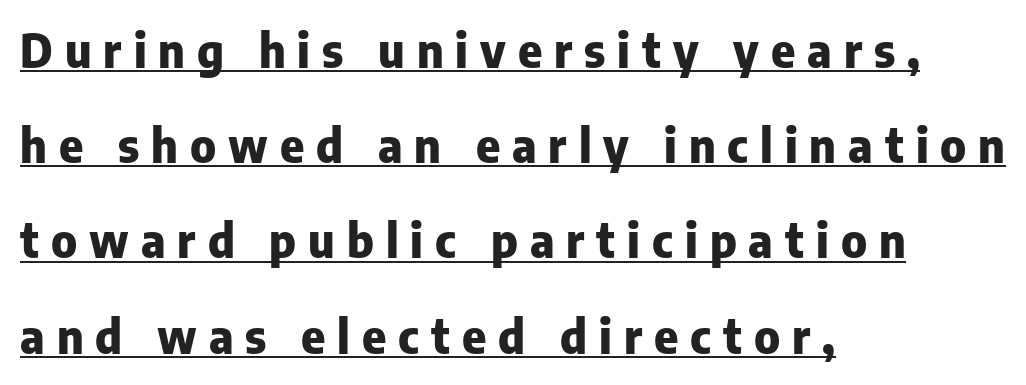
The image shows 46 px heavy sans-serif type, upright; set left-aligned, loose line spacing (2.07x), unusually wide letter spacing (+0.26 em), underlined; low stroke contrast and a medium x-height.
